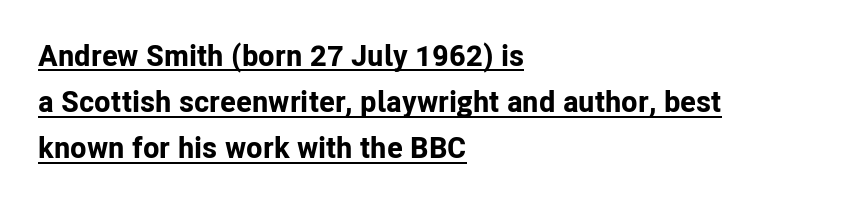
The image shows 30 px bold sans-serif type, upright; set left-aligned, normal line spacing (1.54x), normal letter spacing, underlined; low stroke contrast and a medium x-height.
